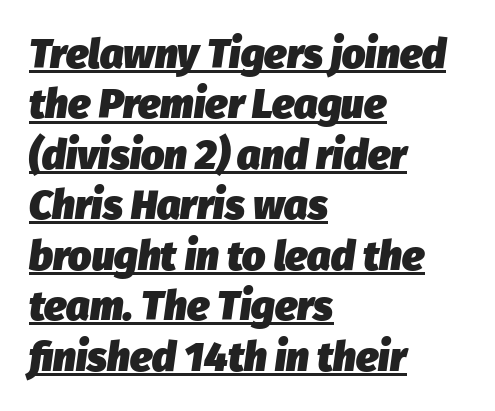
The image shows 41 px heavy type, italic (leaning right); set left-aligned, line spacing 1.23x, normal letter spacing, underlined; low stroke contrast and a medium x-height.
